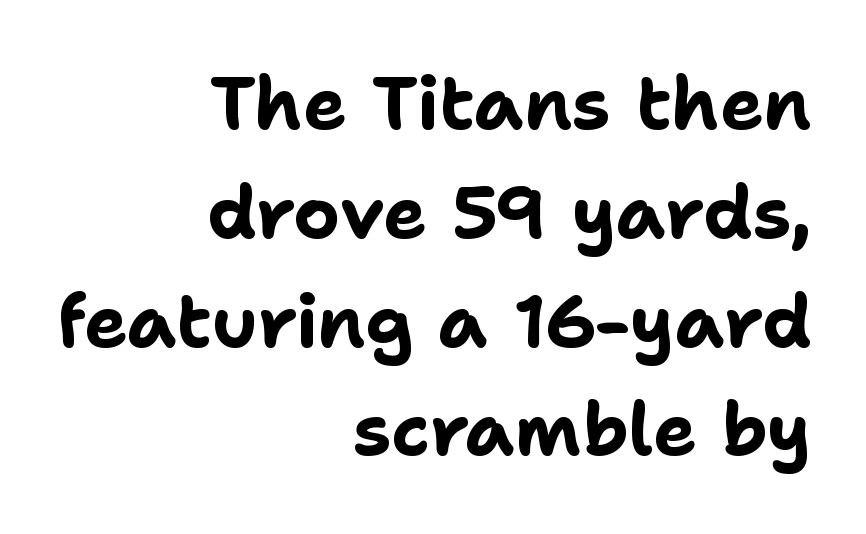
The image shows 73 px bold sans-serif type, upright; set right-aligned, normal line spacing (1.49x), normal letter spacing, not underlined; low stroke contrast and a medium x-height.
